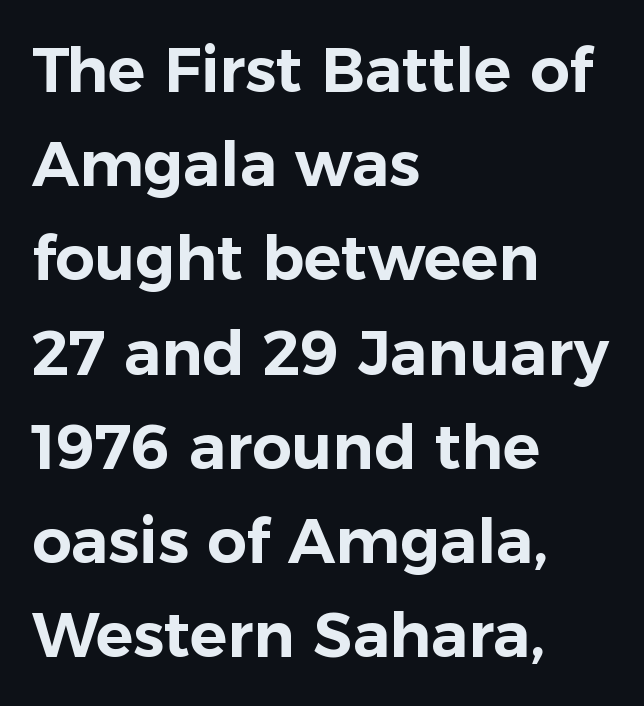
Varying glyph widths throughout — classic text-font behaviour. Do the letters lean? They stand straight. The designer went with a sans here, leaving each stem footless. Typeset ragged right — the left edge is the straight one.
